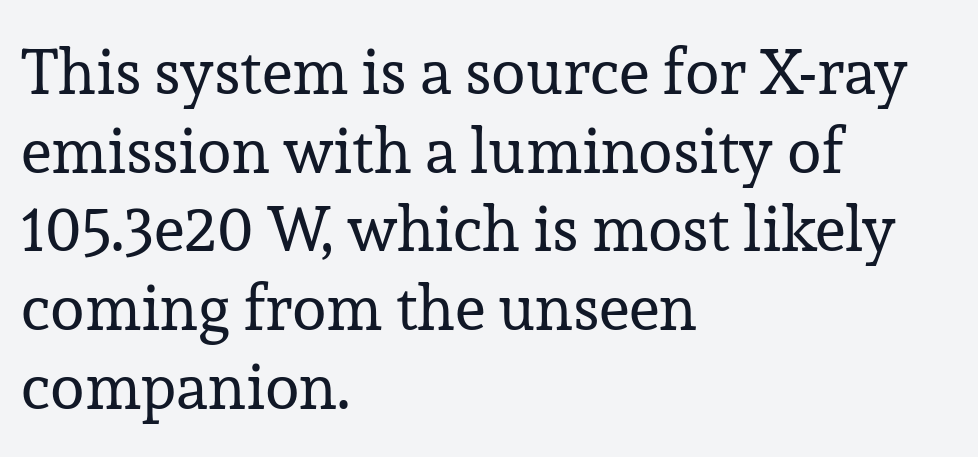
Q: Is the text bold? A: No.
Q: Is the text italic (slanted)? A: No, it is upright.
Q: Is the typeface a serif or a sans-serif typeface? A: Serif.
Q: Is the text underlined? A: No.
Q: How is the paragraph aligned? A: Left-aligned.
Q: Is the spacing between letters normal or unusually wide? A: Normal.
Q: Is the spacing between lines tight, normal or loose? A: Normal.
Q: Width (condensed, normal, or wide)? A: Normal.
Q: Stroke contrast? A: Low.
Q: x-height? A: Medium.
Q: Monospaced? A: No.
